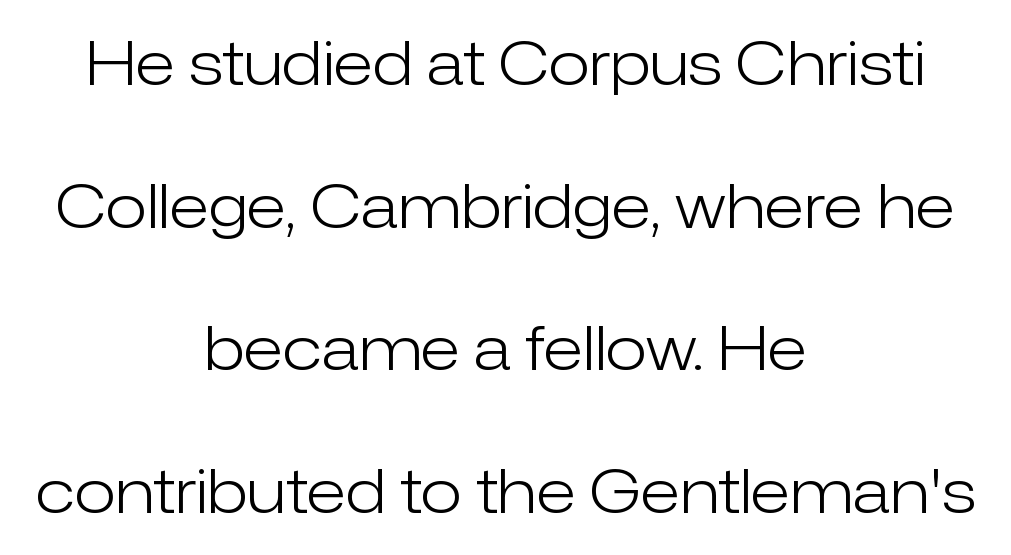
Q: Is the text bold? A: No.
Q: Is the text italic (slanted)? A: No, it is upright.
Q: Is the typeface a serif or a sans-serif typeface? A: Sans-serif.
Q: Is the text underlined? A: No.
Q: How is the paragraph aligned? A: Centered.
Q: Is the spacing between letters normal or unusually wide? A: Normal.
Q: Is the spacing between lines tight, normal or loose? A: Loose.
Q: Width (condensed, normal, or wide)? A: Normal.
Q: Stroke contrast? A: Low.
Q: x-height? A: Medium.
Q: Monospaced? A: No.
